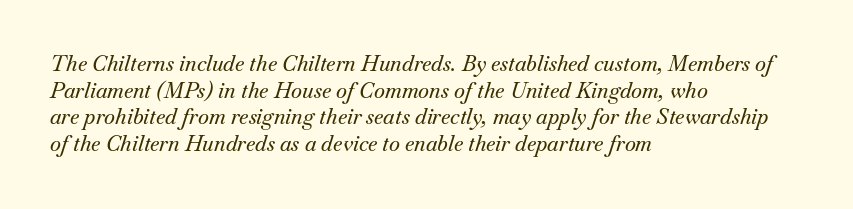
Q: Is the text italic (slanted)? A: Yes, it leans right by about 18 degrees.
Q: Is the text underlined? A: No.
Q: How is the paragraph aligned? A: Left-aligned.
Q: Is the spacing between letters normal or unusually wide? A: Normal.
Q: Is the spacing between lines tight, normal or loose? A: Normal.
